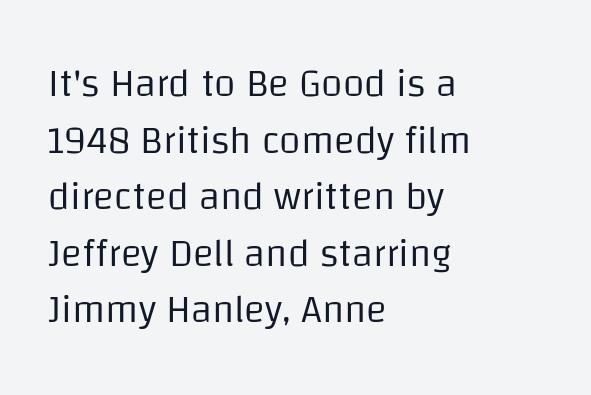
{"serif": "no", "italic": "no", "bold": "no", "weight": "regular", "width": "normal", "stroke_contrast": "low", "x_height": "large", "monospaced": "no", "underline": "no", "align": "left", "line_spacing": "normal", "line_spacing_ratio": 1.45, "letter_spacing": "normal", "letter_spacing_em": 0.0, "glyph_px": 39}
